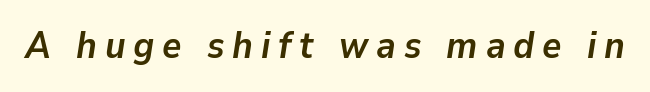
Q: Is the text bold? A: Yes.
Q: Is the text italic (slanted)? A: Yes, it leans right by about 9 degrees.
Q: Is the text underlined? A: No.
Q: Is the spacing between letters normal or unusually wide? A: Unusually wide.
Q: Width (condensed, normal, or wide)? A: Normal.
Q: Stroke contrast? A: Low.
Q: x-height? A: Medium.
Q: Monospaced? A: No.
